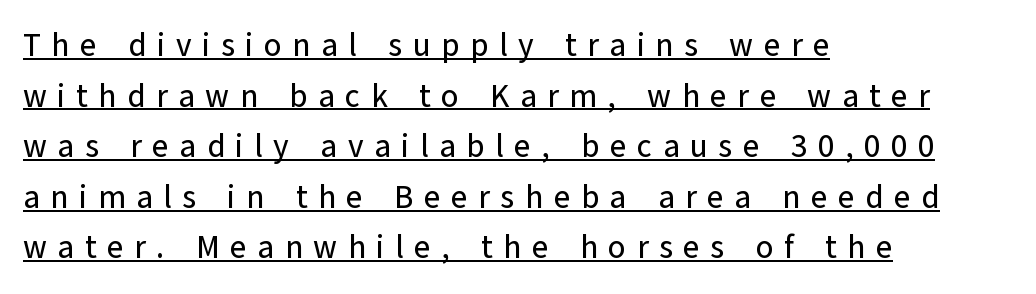
{"serif": "no", "italic": "no", "width": "normal", "stroke_contrast": "low", "x_height": "medium", "monospaced": "no", "underline": "yes", "align": "left", "line_spacing": "normal", "line_spacing_ratio": 1.58, "letter_spacing": "wide", "letter_spacing_em": 0.33, "glyph_px": 32}
